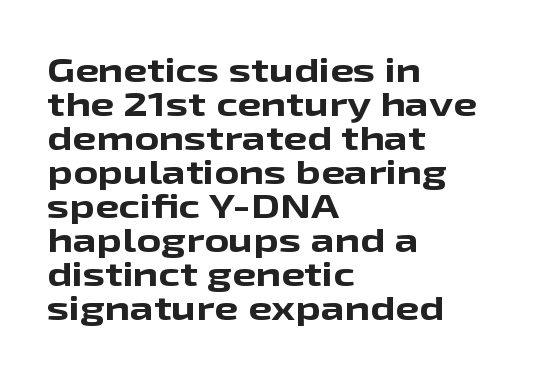
Q: Is the text bold? A: Yes.
Q: Is the text italic (slanted)? A: No, it is upright.
Q: Is the typeface a serif or a sans-serif typeface? A: Sans-serif.
Q: Is the text underlined? A: No.
Q: How is the paragraph aligned? A: Left-aligned.
Q: Is the spacing between letters normal or unusually wide? A: Normal.
Q: Is the spacing between lines tight, normal or loose? A: Tight.
Q: Width (condensed, normal, or wide)? A: Wide.
Q: Stroke contrast? A: Low.
Q: x-height? A: Medium.
Q: Monospaced? A: No.
